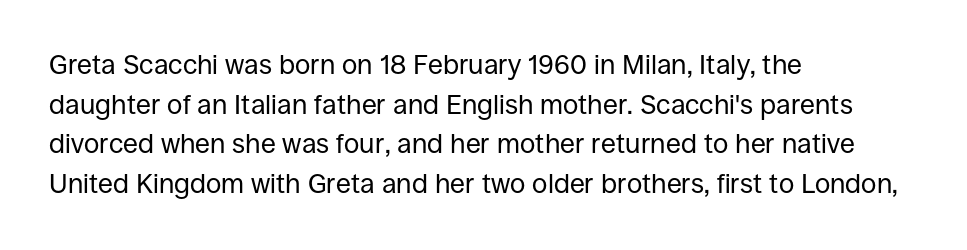
Notice how descenders clear the ascenders below comfortably — that's standard leading. Inter-character spacing is left at the font's built-in metrics. Bare-footed words on every line. The strokes are not fattened; the text isn't bold. A student would call this left alignment; a typographer would say flush left, rag right.
